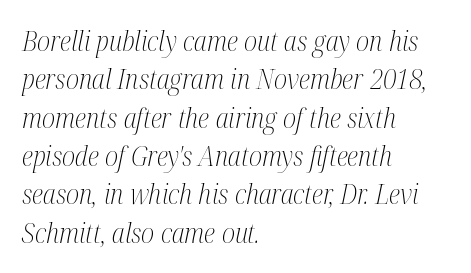
{"italic": "yes", "lean": "right", "slant_degrees": 12, "bold": "no", "underline": "no", "align": "left", "line_spacing": "normal", "line_spacing_ratio": 1.42, "letter_spacing": "normal", "letter_spacing_em": 0.0, "glyph_px": 27}
